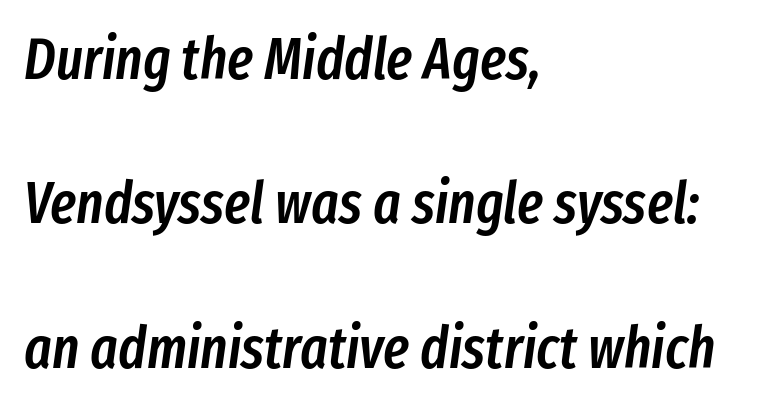
This sample has the flowing, uneven cadence of proportional lettering. The face used here has a pronounced slope to its letters. Quick note: interline space is abundant. Summary of weight: moderately heavy, a semibold. Where is the straight margin? On the left.
